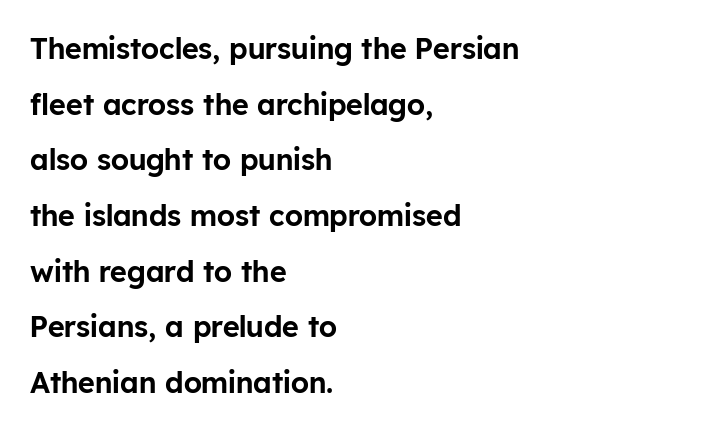
These lines are rendered in a variable-pitch font. Ordinary non-slanted type is in use. Are there feet on the stems? There aren't — it's a sans. Students, observe: this is what heavily led, spacious text looks like. The line texture is even and compact thanks to regular tracking. The text block is weighted toward the left margin, trailing off unevenly rightward.
